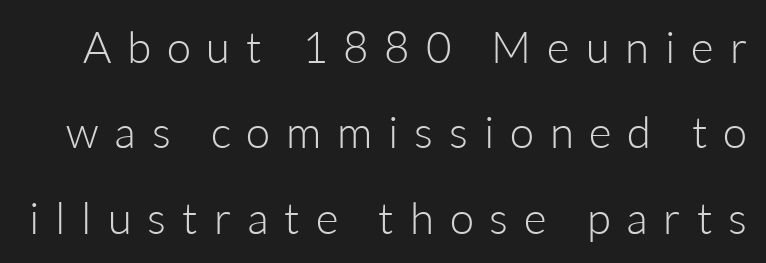
Q: Is the text bold? A: No.
Q: Is the text italic (slanted)? A: No, it is upright.
Q: Is the typeface a serif or a sans-serif typeface? A: Sans-serif.
Q: Is the text underlined? A: No.
Q: Is the spacing between letters normal or unusually wide? A: Unusually wide.
Q: Is the spacing between lines tight, normal or loose? A: Loose.
Q: Width (condensed, normal, or wide)? A: Normal.
Q: Stroke contrast? A: Low.
Q: x-height? A: Medium.
Q: Monospaced? A: No.
